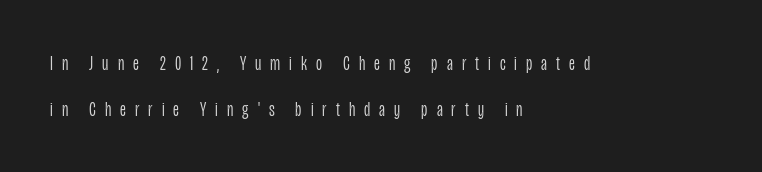
{"italic": "no", "bold": "no", "underline": "no", "align": "left", "line_spacing": "loose", "line_spacing_ratio": 2.17, "letter_spacing": "wide", "letter_spacing_em": 0.43, "glyph_px": 21}
